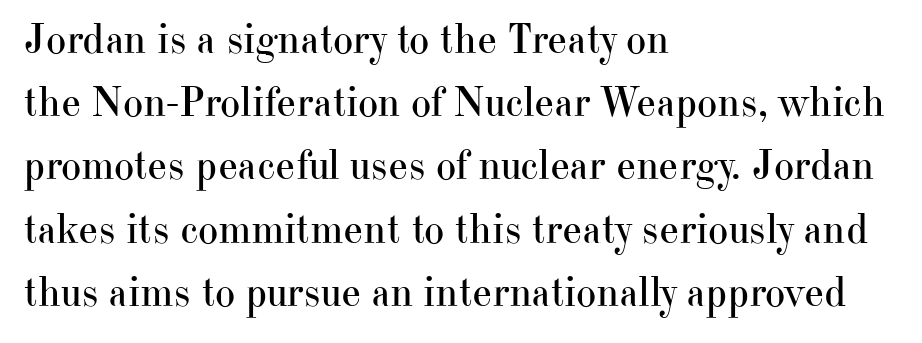
Q: Is the text bold? A: No.
Q: Is the text italic (slanted)? A: No, it is upright.
Q: Is the typeface a serif or a sans-serif typeface? A: Serif.
Q: Is the text underlined? A: No.
Q: How is the paragraph aligned? A: Left-aligned.
Q: Is the spacing between letters normal or unusually wide? A: Normal.
Q: Is the spacing between lines tight, normal or loose? A: Normal.
Q: Width (condensed, normal, or wide)? A: Normal.
Q: Stroke contrast? A: High.
Q: x-height? A: Small.
Q: Monospaced? A: No.
